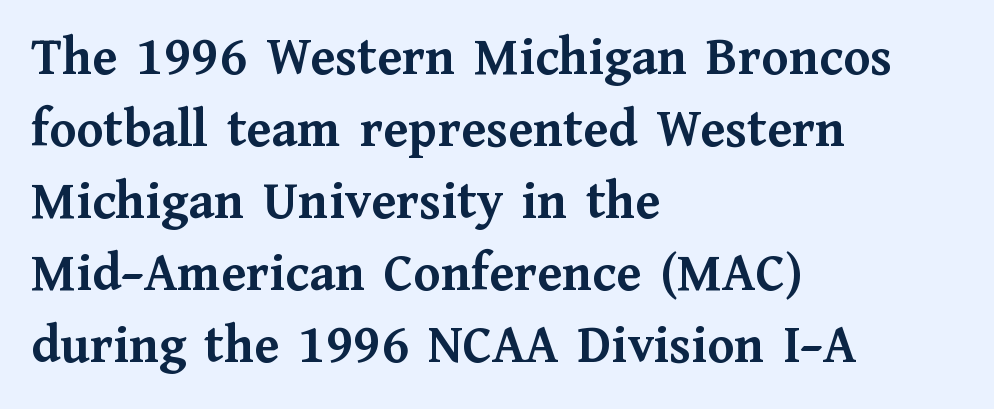
{"serif": "yes", "italic": "no", "bold": "yes", "weight": "semibold", "width": "normal", "stroke_contrast": "medium", "x_height": "medium", "monospaced": "no", "underline": "no", "align": "left", "line_spacing": "normal", "line_spacing_ratio": 1.31, "letter_spacing": "normal", "letter_spacing_em": 0.0, "glyph_px": 55}
